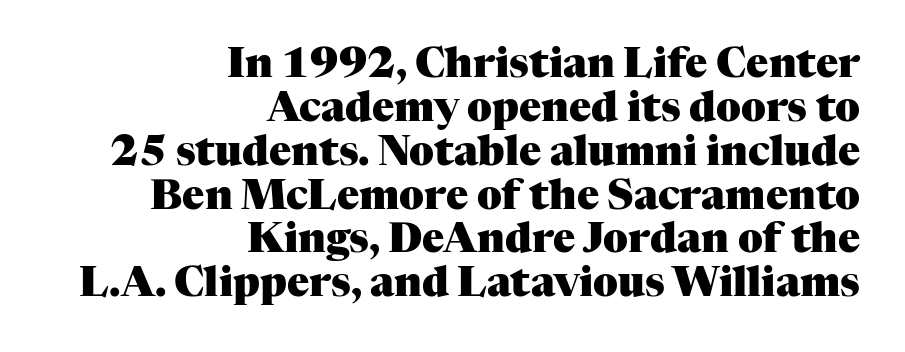
The image shows 41 px heavy serif type, upright; set right-aligned, tight line spacing (1.07x), normal letter spacing, not underlined; medium stroke contrast and a medium x-height.
